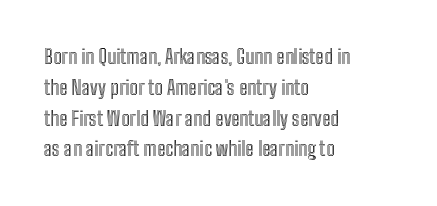
The image shows 20 px text type, upright; set left-aligned, normal line spacing (1.54x), normal letter spacing, not underlined.
